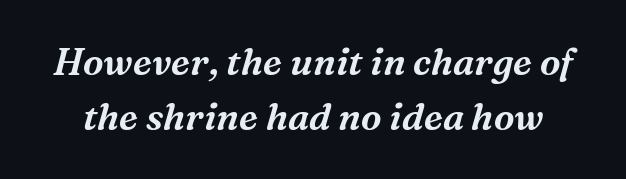
Q: Is the text italic (slanted)? A: Yes, it leans right by about 16 degrees.
Q: Is the typeface a serif or a sans-serif typeface? A: Serif.
Q: Is the text underlined? A: No.
Q: Is the spacing between letters normal or unusually wide? A: Normal.
Q: Is the spacing between lines tight, normal or loose? A: Normal.
Q: Width (condensed, normal, or wide)? A: Normal.
Q: Stroke contrast? A: Medium.
Q: x-height? A: Medium.
Q: Monospaced? A: No.
